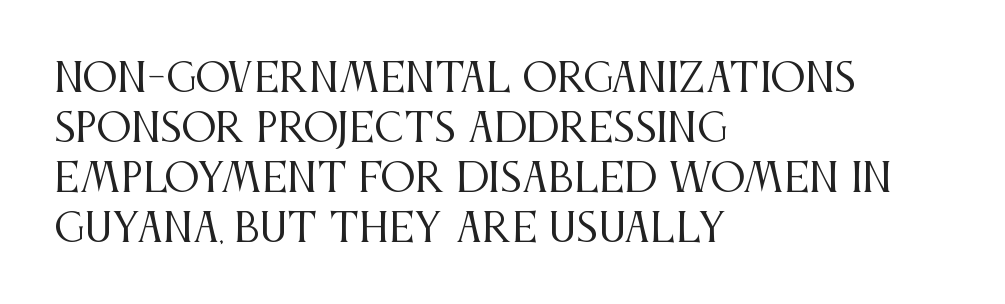
{"serif": "yes", "italic": "no", "bold": "no", "weight": "regular", "width": "condensed", "stroke_contrast": "medium", "x_height": "large", "monospaced": "no", "underline": "no", "align": "left", "line_spacing": "normal", "line_spacing_ratio": 1.28, "letter_spacing": "normal", "letter_spacing_em": 0.0, "glyph_px": 39}
